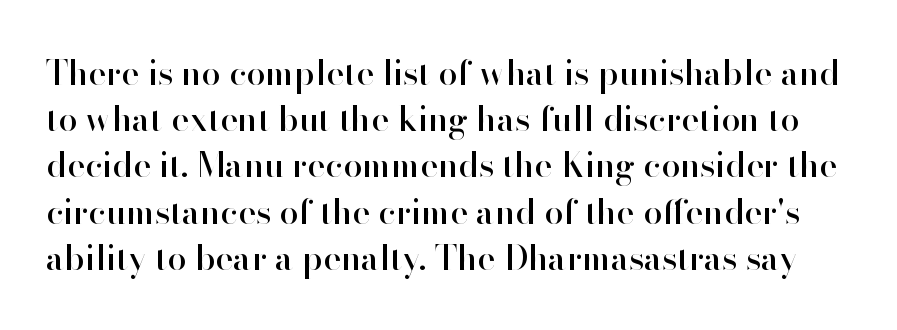
{"serif": "no", "italic": "no", "width": "normal", "stroke_contrast": "high", "x_height": "small", "monospaced": "no", "underline": "no", "line_spacing": "normal", "line_spacing_ratio": 1.36, "letter_spacing": "normal", "letter_spacing_em": 0.0, "glyph_px": 34}
